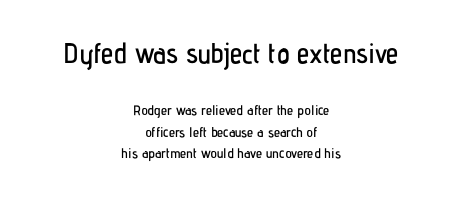
{"serif": "no", "italic": "no", "width": "condensed", "stroke_contrast": "low", "x_height": "medium", "monospaced": "no", "underline": "no", "align": "center", "line_spacing": "normal", "line_spacing_ratio": 1.53, "letter_spacing": "normal", "letter_spacing_em": 0.0, "larger_block": "first", "size_ratio": 2.0, "glyph_px": 28}
